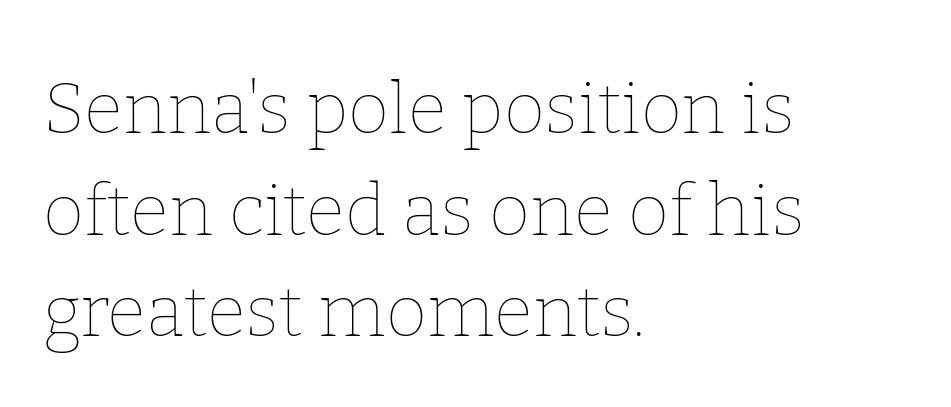
Q: Is the text bold? A: No.
Q: Is the text italic (slanted)? A: No, it is upright.
Q: Is the text underlined? A: No.
Q: How is the paragraph aligned? A: Left-aligned.
Q: Is the spacing between letters normal or unusually wide? A: Normal.
Q: Is the spacing between lines tight, normal or loose? A: Normal.
Q: Width (condensed, normal, or wide)? A: Normal.
Q: Stroke contrast? A: Low.
Q: x-height? A: Medium.
Q: Monospaced? A: No.
